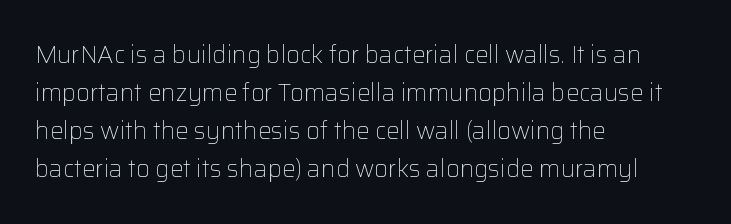
Q: Is the text bold? A: No.
Q: Is the text italic (slanted)? A: No, it is upright.
Q: Is the text underlined? A: No.
Q: How is the paragraph aligned? A: Left-aligned.
Q: Is the spacing between letters normal or unusually wide? A: Normal.
Q: Is the spacing between lines tight, normal or loose? A: Normal.
